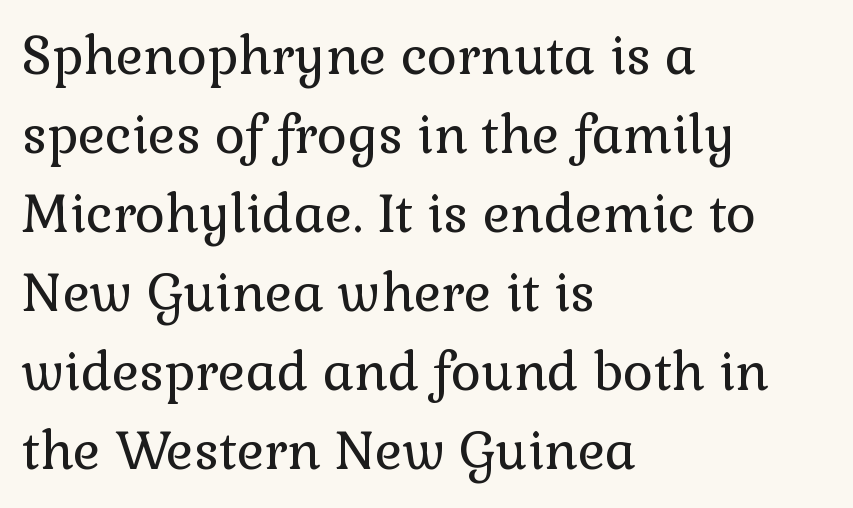
{"serif": "yes", "italic": "no", "bold": "no", "weight": "regular", "width": "normal", "stroke_contrast": "low", "x_height": "medium", "monospaced": "no", "underline": "no", "align": "left", "line_spacing": "normal", "line_spacing_ratio": 1.52, "letter_spacing": "normal", "letter_spacing_em": 0.0, "glyph_px": 52}
